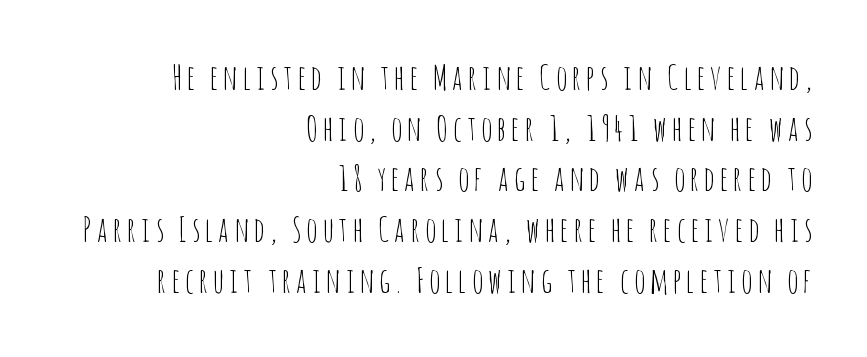
{"serif": "no", "italic": "no", "bold": "no", "weight": "thin", "width": "condensed", "stroke_contrast": "low", "x_height": "large", "monospaced": "no", "underline": "no", "align": "right", "line_spacing": "normal", "line_spacing_ratio": 1.49, "glyph_px": 34}
